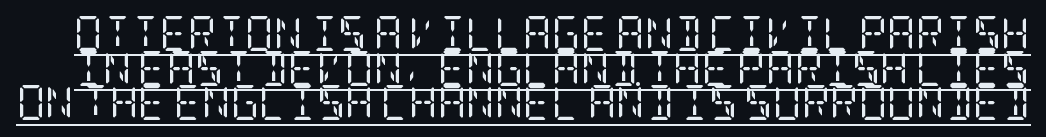
Q: Is the text bold? A: No.
Q: Is the text italic (slanted)? A: No, it is upright.
Q: Is the typeface a serif or a sans-serif typeface? A: Serif.
Q: Is the text underlined? A: Yes.
Q: Is the spacing between letters normal or unusually wide? A: Normal.
Q: Is the spacing between lines tight, normal or loose? A: Tight.
Q: Width (condensed, normal, or wide)? A: Condensed.
Q: Stroke contrast? A: Low.
Q: x-height? A: Large.
